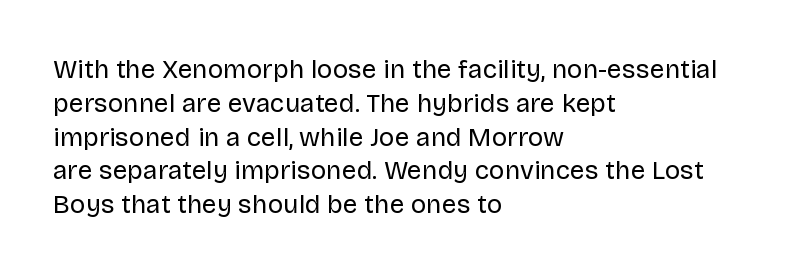
The image shows 26 px text type, upright; set left-aligned, normal line spacing (1.3x), normal letter spacing, not underlined.
